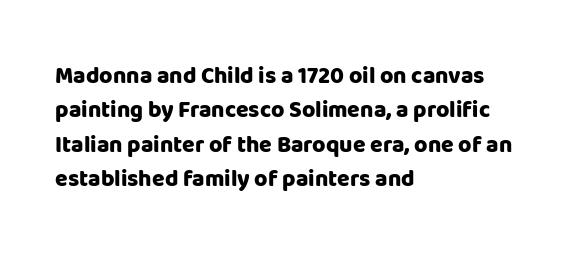
{"italic": "no", "bold": "yes", "underline": "no", "align": "left", "line_spacing": "normal", "line_spacing_ratio": 1.49, "letter_spacing": "normal", "letter_spacing_em": 0.0, "glyph_px": 23}
